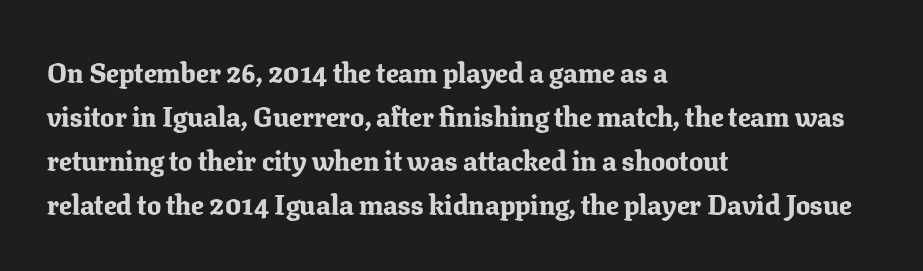
Q: Is the text bold? A: Yes.
Q: Is the text italic (slanted)? A: No, it is upright.
Q: Is the typeface a serif or a sans-serif typeface? A: Serif.
Q: Is the text underlined? A: No.
Q: How is the paragraph aligned? A: Left-aligned.
Q: Is the spacing between letters normal or unusually wide? A: Normal.
Q: Is the spacing between lines tight, normal or loose? A: Normal.
Q: Width (condensed, normal, or wide)? A: Normal.
Q: Stroke contrast? A: Low.
Q: x-height? A: Medium.
Q: Monospaced? A: No.
